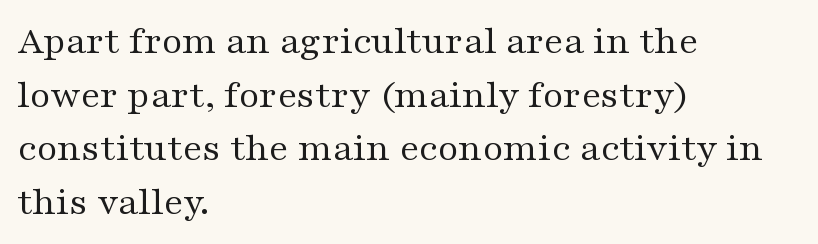
The image shows 40 px regular-weight, wide serif type, upright; set left-aligned, normal line spacing (1.34x), normal letter spacing, not underlined; medium stroke contrast and a medium x-height.
